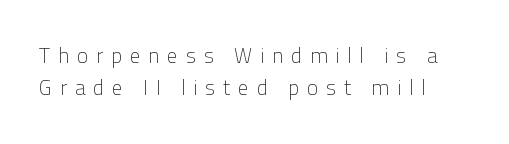
This is not heavy type; no bold has been used. Students, note that the glyphs here are deliberately spaced far apart. Upright lettering throughout. A classic flush-left, rag-right setting is used for this passage.
